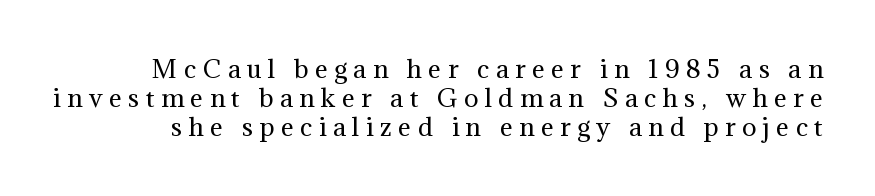
{"italic": "no", "bold": "no", "underline": "no", "line_spacing_ratio": 1.21, "letter_spacing": "wide", "letter_spacing_em": 0.27, "glyph_px": 24}
